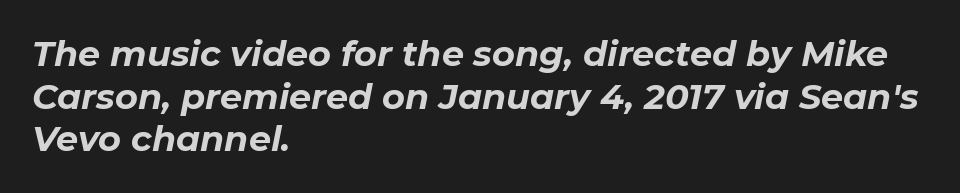
The image shows 35 px bold type, italic (leaning right); set left-aligned, line spacing 1.22x, normal letter spacing, not underlined; low stroke contrast and a medium x-height.
